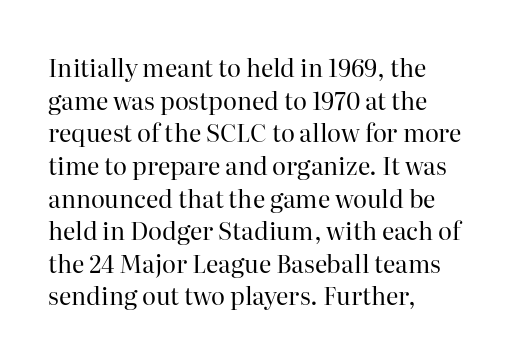
{"italic": "no", "bold": "no", "underline": "no", "align": "left", "line_spacing": "normal", "line_spacing_ratio": 1.36, "letter_spacing": "normal", "letter_spacing_em": 0.0, "glyph_px": 24}
